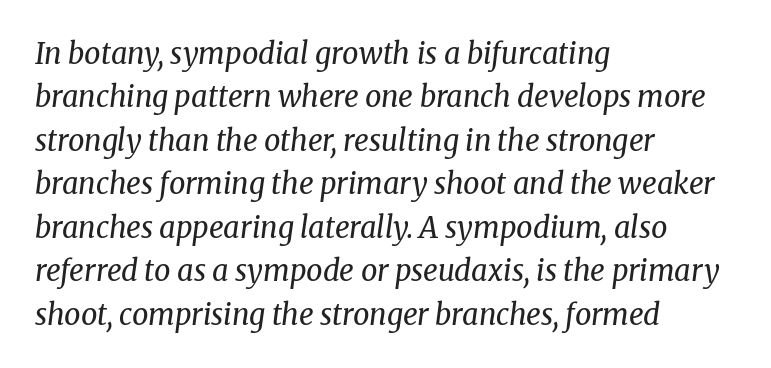
The image shows 29 px regular-weight serif type, italic (leaning right); set left-aligned, normal line spacing (1.5x), normal letter spacing, not underlined; medium stroke contrast and a medium x-height.
